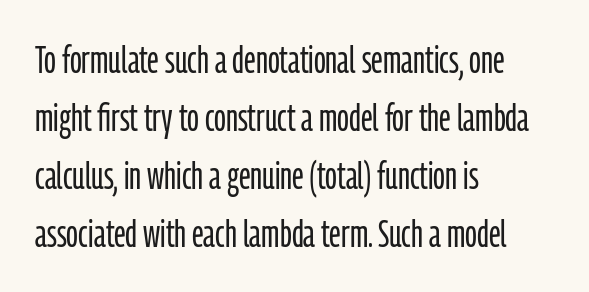
The designer left line spacing at the default. Tall strokes in this sample are plumb rather than angled. Descenders hang freely into open space. The rag falls on the right side of this text block. Here the glyphs are tracked normally, forming tight word shapes.
